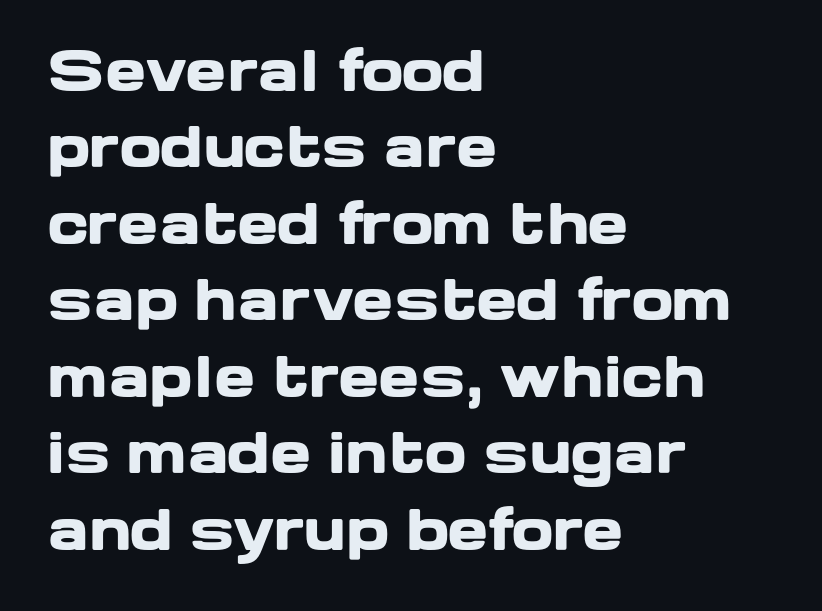
The rendering keeps characters at their native spacing. Caption: bold face, heavy strokes. Italic? Not at all — the glyphs are vertical. To sum up the face: it is a sans, with no serifs. A student would call this left alignment; a typographer would say flush left, rag right. Is this a fixed-width face? No — the glyphs have proportional, varying widths.
